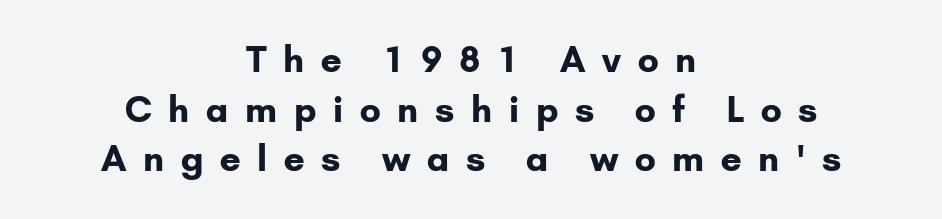
Q: Is the text bold? A: Yes.
Q: Is the text italic (slanted)? A: No, it is upright.
Q: Is the typeface a serif or a sans-serif typeface? A: Sans-serif.
Q: Is the text underlined? A: No.
Q: How is the paragraph aligned? A: Centered.
Q: Is the spacing between letters normal or unusually wide? A: Unusually wide.
Q: Is the spacing between lines tight, normal or loose? A: Normal.
Q: Width (condensed, normal, or wide)? A: Normal.
Q: Stroke contrast? A: Low.
Q: x-height? A: Small.
Q: Monospaced? A: No.
